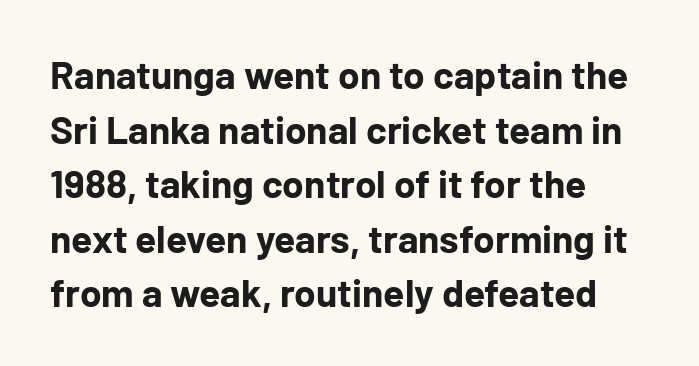
The image shows 39 px bold sans-serif type, upright; set left-aligned, normal line spacing (1.4x), normal letter spacing, not underlined; low stroke contrast and a medium x-height.
